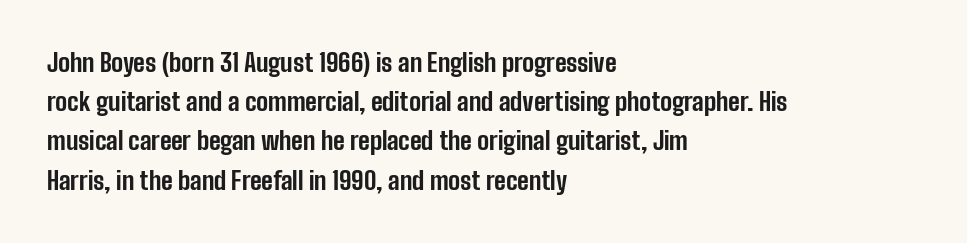
There is no visible air inserted between adjacent glyphs. This sample is left-justified, so line endings fall wherever the words run out. Normally led — the rows are evenly, conventionally spaced. The lettering holds an erect, upright posture throughout.
